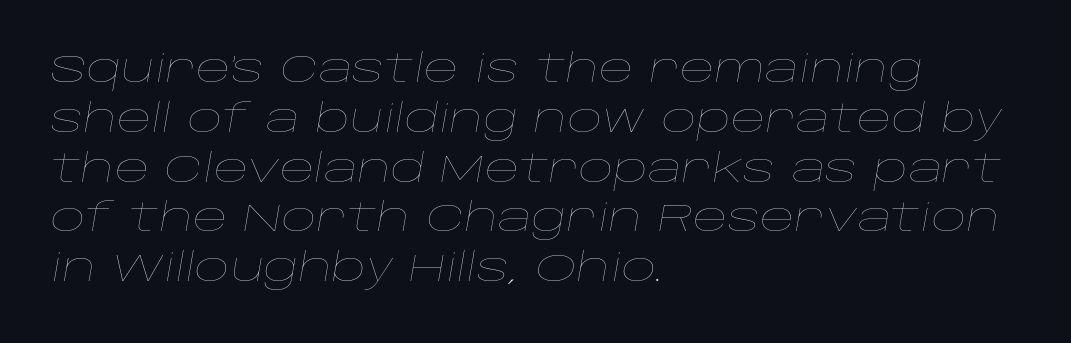
Q: Is the text bold? A: No.
Q: Is the text italic (slanted)? A: Yes, it leans right by about 10 degrees.
Q: Is the text underlined? A: No.
Q: How is the paragraph aligned? A: Left-aligned.
Q: Is the spacing between letters normal or unusually wide? A: Normal.
Q: Is the spacing between lines tight, normal or loose? A: Normal.
Q: Width (condensed, normal, or wide)? A: Wide.
Q: Stroke contrast? A: Low.
Q: x-height? A: Large.
Q: Monospaced? A: No.
